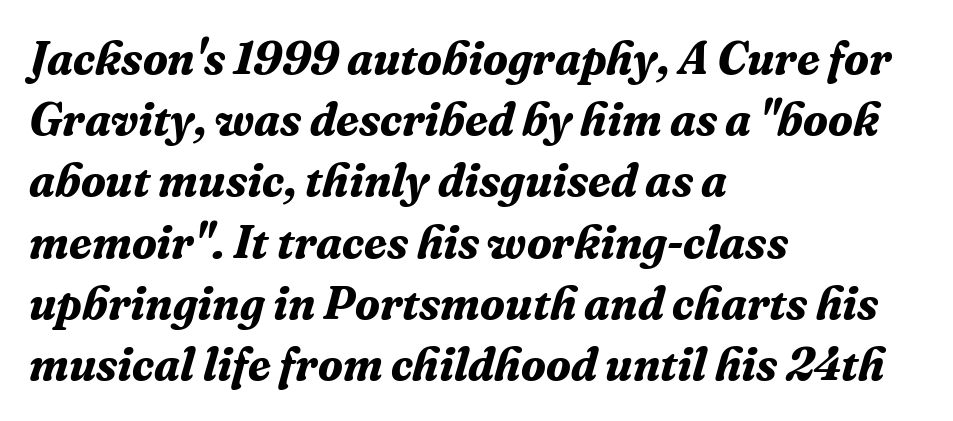
{"serif": "yes", "italic": "yes", "lean": "right", "slant_degrees": 16, "bold": "yes", "weight": "bold", "width": "normal", "stroke_contrast": "medium", "x_height": "medium", "monospaced": "no", "underline": "no", "align": "left", "line_spacing": "normal", "line_spacing_ratio": 1.33, "letter_spacing": "normal", "letter_spacing_em": 0.0, "glyph_px": 46}
